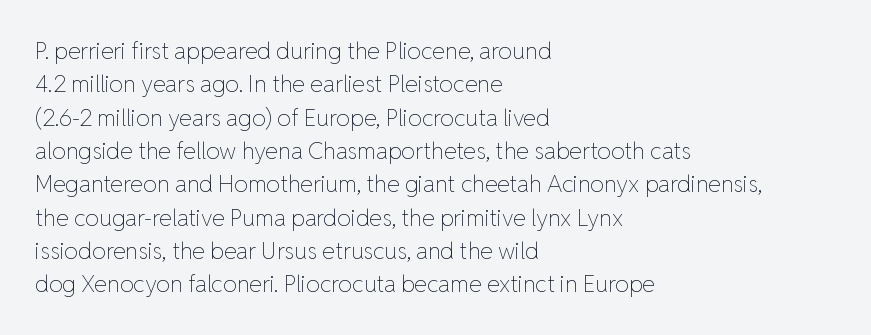
How would I describe the line gaps? Plain and ordinary. Just letters on the line, the space beneath them empty. Alignment: flush left. In terms of posture, this sample is upright.
